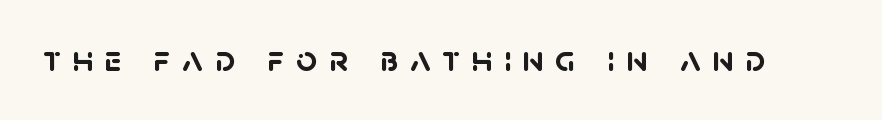
Nothing sits at the stroke ends, so this counts as sans-serif. Heavy, bold letterforms. A typesetter would call this heavily tracked-out type. A typesetter would call this proportional, since set widths differ per character. The glyphs are unaccompanied by any horizontal stroke below them.
